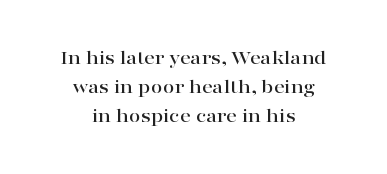
Observe the ordinary spacing: letters are neighbours, not strangers. This block has exactly the height ordinary leading produces. The compositor balanced each line on the midline. Posture: vertical. The space directly below the letters is spotless.
